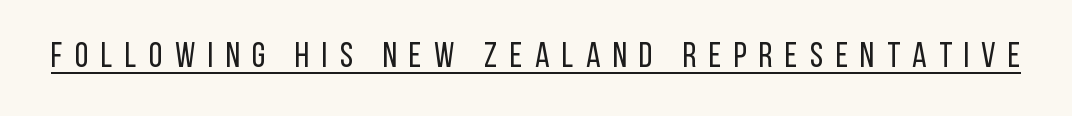
The image shows 35 px regular-weight, condensed sans-serif type, upright; set unusually wide letter spacing (+0.35 em), underlined; low stroke contrast and a large x-height.
